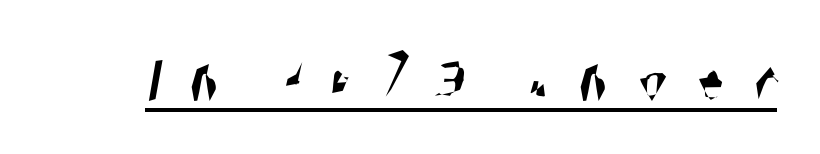
Q: Is the typeface a serif or a sans-serif typeface? A: Sans-serif.
Q: Is the text underlined? A: Yes.
Q: Is the spacing between letters normal or unusually wide? A: Unusually wide.
Q: Width (condensed, normal, or wide)? A: Condensed.
Q: Stroke contrast? A: High.
Q: x-height? A: Large.
Q: Monospaced? A: No.
